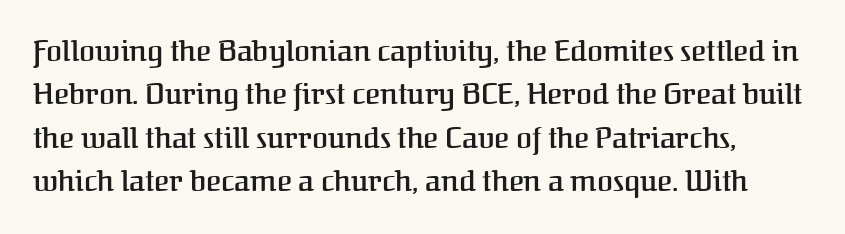
The image shows 29 px semibold serif type, upright; set normal line spacing (1.5x), normal letter spacing, not underlined; medium stroke contrast and a medium x-height.
